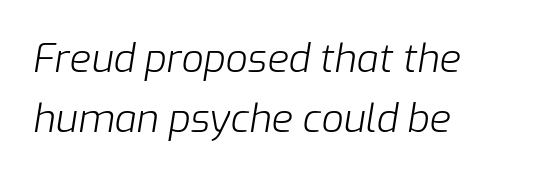
The image shows 39 px light type, italic (leaning right); set left-aligned, normal line spacing (1.55x), normal letter spacing, not underlined; low stroke contrast and a medium x-height.
